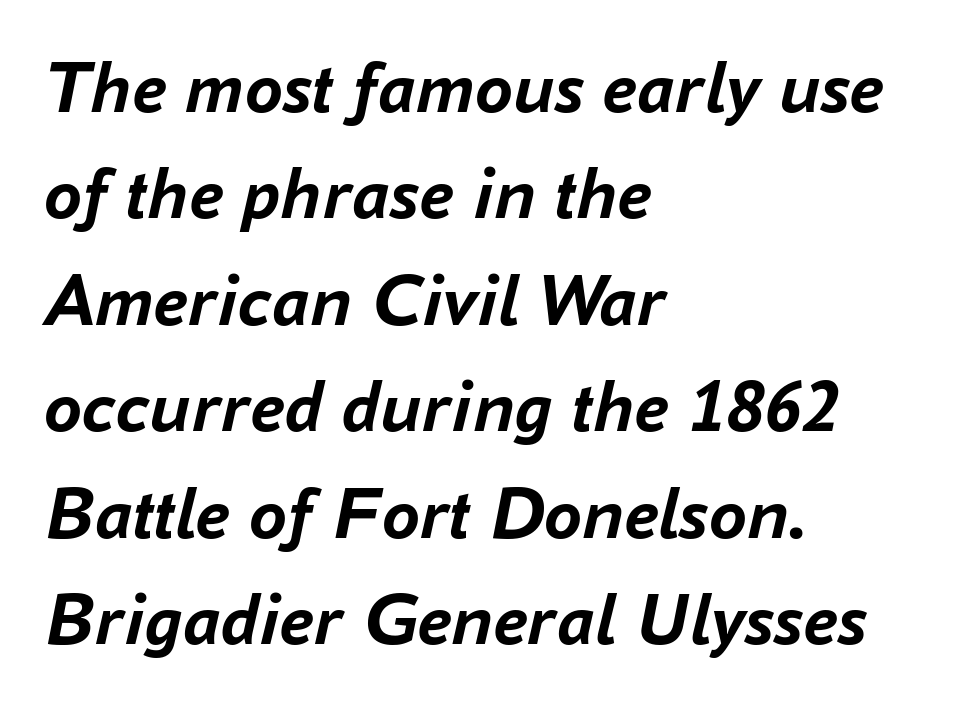
The vertical gap from one line to the next is medium. Character widths vary here, with narrow letters taking less room than wide ones. Tracking here is standard; glyphs follow each other at the usual distance. Letters rest on an invisible, unmarked baseline. The sample has been set heavy, in full bold. These lines were composed using italics.
